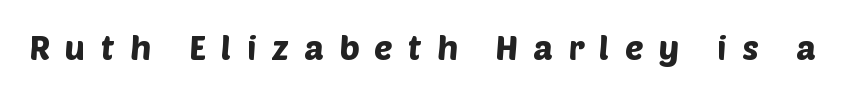
Q: Is the typeface a serif or a sans-serif typeface? A: Sans-serif.
Q: Is the text underlined? A: No.
Q: Is the spacing between letters normal or unusually wide? A: Unusually wide.
Q: Width (condensed, normal, or wide)? A: Normal.
Q: Stroke contrast? A: Low.
Q: x-height? A: Large.
Q: Monospaced? A: No.
